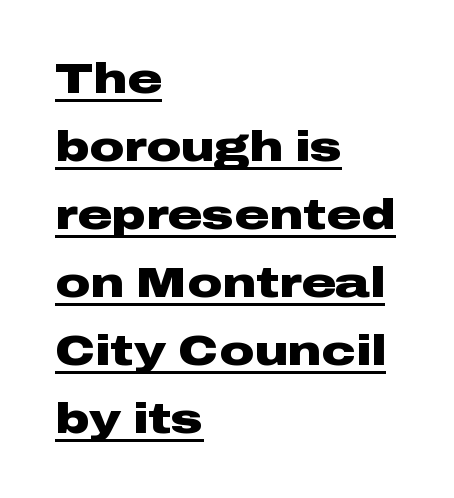
{"serif": "no", "italic": "no", "bold": "yes", "weight": "heavy", "width": "wide", "stroke_contrast": "low", "x_height": "medium", "monospaced": "no", "underline": "yes", "align": "left", "line_spacing": "normal", "line_spacing_ratio": 1.58, "letter_spacing": "normal", "letter_spacing_em": 0.0, "glyph_px": 43}
